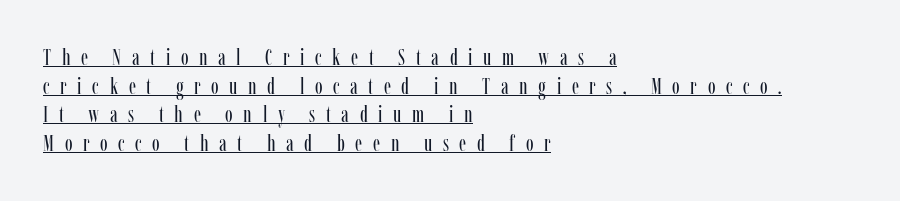
Q: Is the text bold? A: No.
Q: Is the text italic (slanted)? A: No, it is upright.
Q: Is the text underlined? A: Yes.
Q: How is the paragraph aligned? A: Left-aligned.
Q: Is the spacing between letters normal or unusually wide? A: Unusually wide.
Q: Is the spacing between lines tight, normal or loose? A: Normal.
